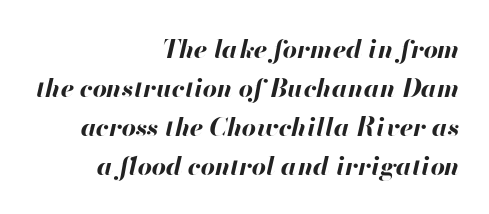
Whoever set this chose a conventional vertical rhythm. Would a proofreader flag this as italicized? Yes. Does the weight exceed regular? Yes, all the way to bold. Short and long lines alike share a common ending point at right. The baseline area is clear.
